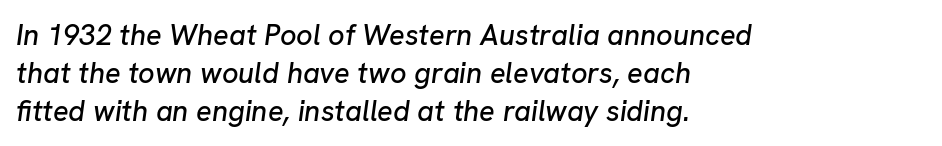
The specimen reads as italic at a glance. The gap between lines stays unmarked. Default kerning and tracking; the words read as compact shapes. Do the characters align in a grid? No, the font is proportional.
